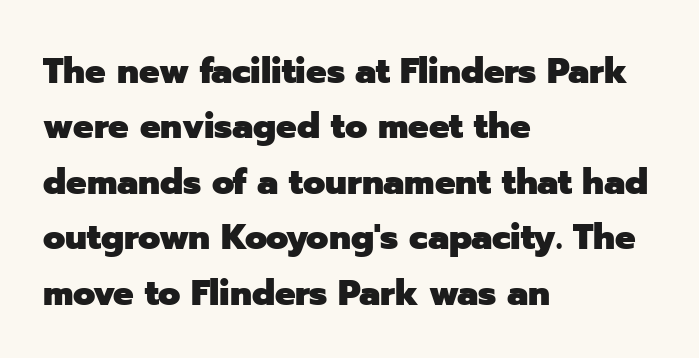
The line texture is even and compact thanks to regular tracking. In terms of weight, the rendering is a true, heavy bold. Short and long lines alike share a common starting point at left. Grotesque or geometric, the face here clearly has no serifs. The specimen omits any rule beneath the text block's lines.
